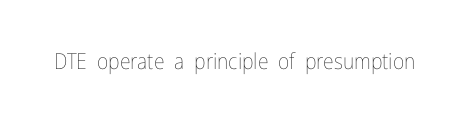
Q: Is the text bold? A: No.
Q: Is the text italic (slanted)? A: No, it is upright.
Q: Is the text underlined? A: No.
Q: Is the spacing between letters normal or unusually wide? A: Normal.
